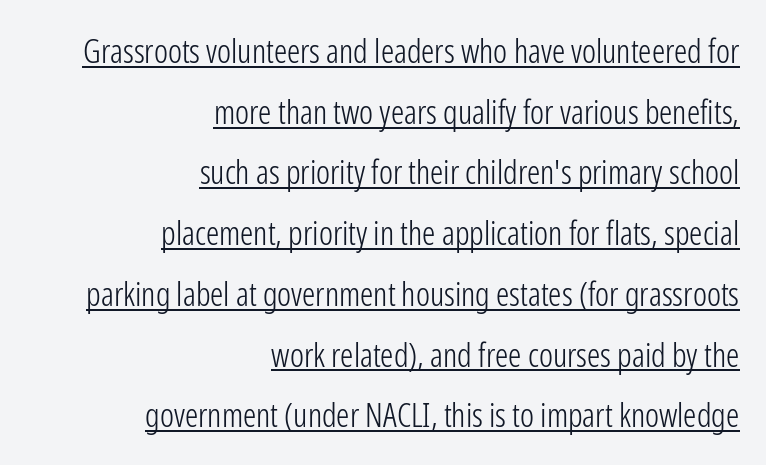
{"serif": "no", "italic": "no", "bold": "no", "weight": "light", "width": "condensed", "stroke_contrast": "low", "x_height": "medium", "monospaced": "no", "underline": "yes", "align": "right", "line_spacing_ratio": 1.84, "letter_spacing": "normal", "letter_spacing_em": 0.0, "glyph_px": 33}
